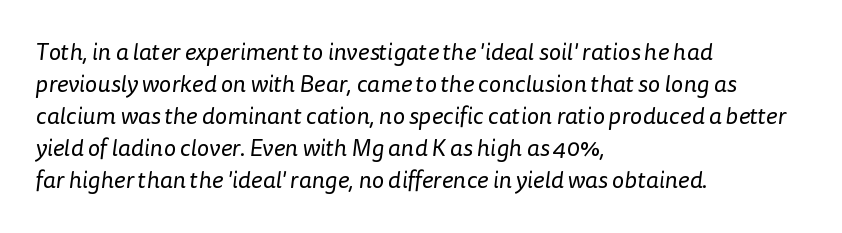
The weight would be labelled regular, book, light, or lighter still. Default kerning and tracking; the words read as compact shapes. The vertical gap from one line to the next is medium. The string is rendered with underlining switched off. Casual observation: everything's shoved over to the left.
